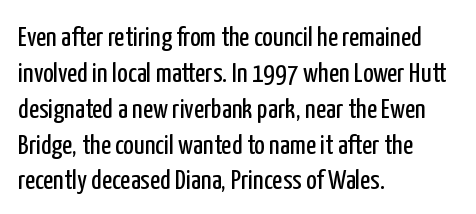
Q: Is the text bold? A: No.
Q: Is the text italic (slanted)? A: No, it is upright.
Q: Is the typeface a serif or a sans-serif typeface? A: Sans-serif.
Q: Is the text underlined? A: No.
Q: How is the paragraph aligned? A: Left-aligned.
Q: Is the spacing between letters normal or unusually wide? A: Normal.
Q: Is the spacing between lines tight, normal or loose? A: Normal.
Q: Width (condensed, normal, or wide)? A: Condensed.
Q: Stroke contrast? A: Low.
Q: x-height? A: Medium.
Q: Monospaced? A: No.
